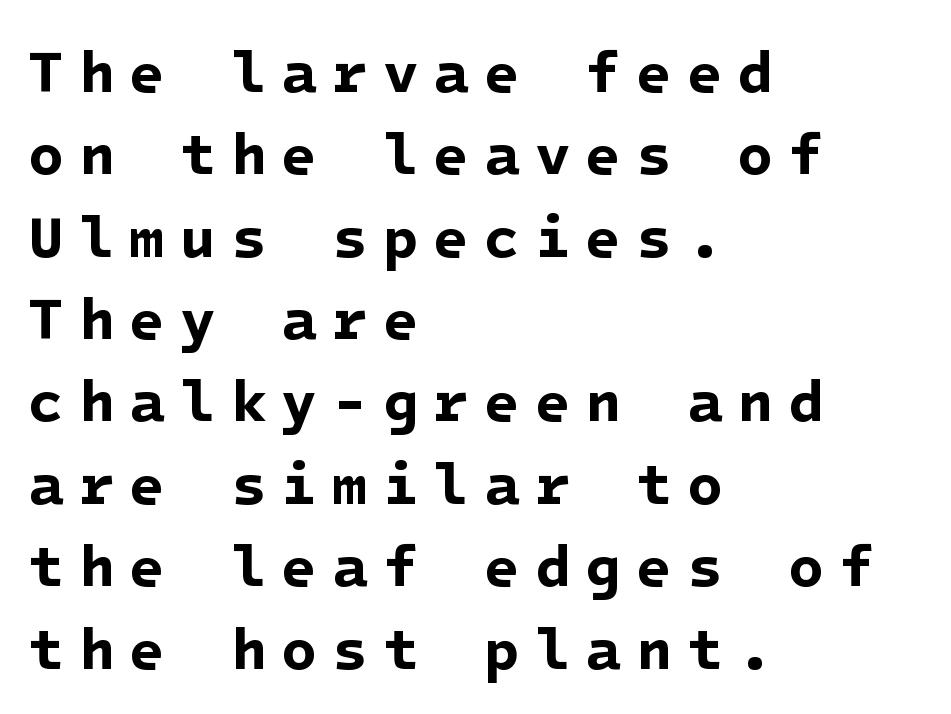
The image shows 58 px bold sans-serif type; set left-aligned, normal line spacing (1.42x), unusually wide letter spacing (+0.26 em), not underlined; low stroke contrast and a medium x-height.
